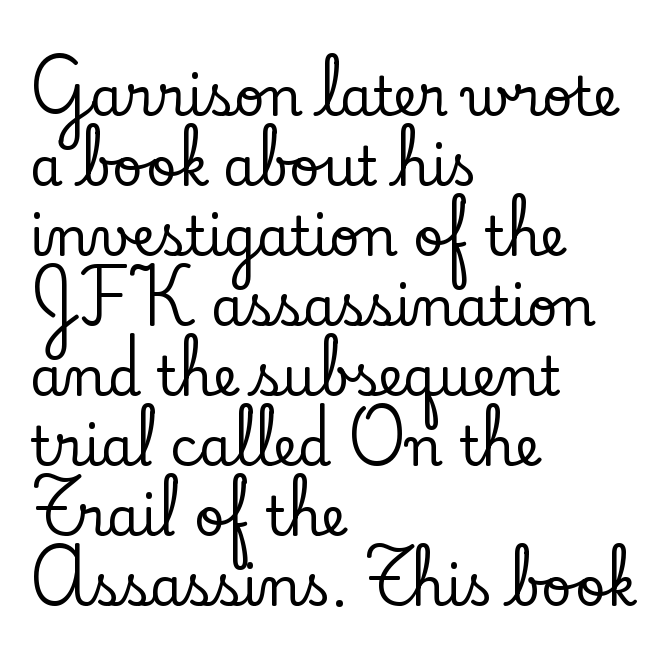
Caption: multi-line text, flush left, ragged right. Type without underlining. The type family on display is of the serif kind. Default kerning and tracking; the words read as compact shapes.
